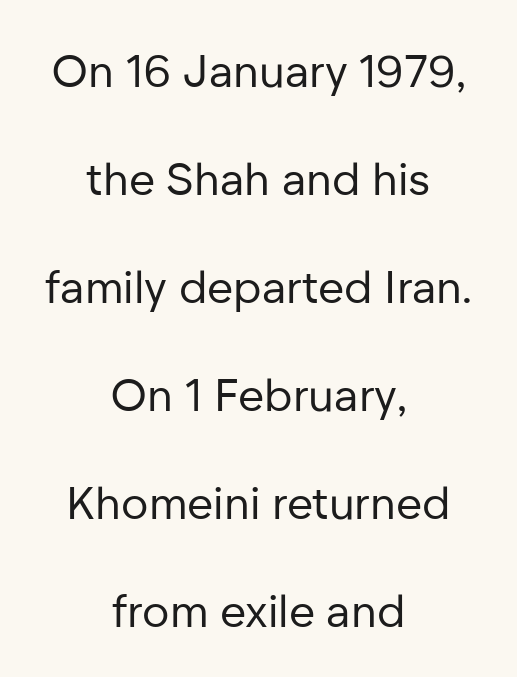
The passage shown is typed in a proportional face where columns would drift. The gaps between neighbouring characters are ordinary and unremarkable. A great deal of white space separates one row of letters from the next. Think standard paragraph weight, or any step lighter than that. Unlike italic type, these characters show no tilt at all. The rendering positions every line midway between the sides.
